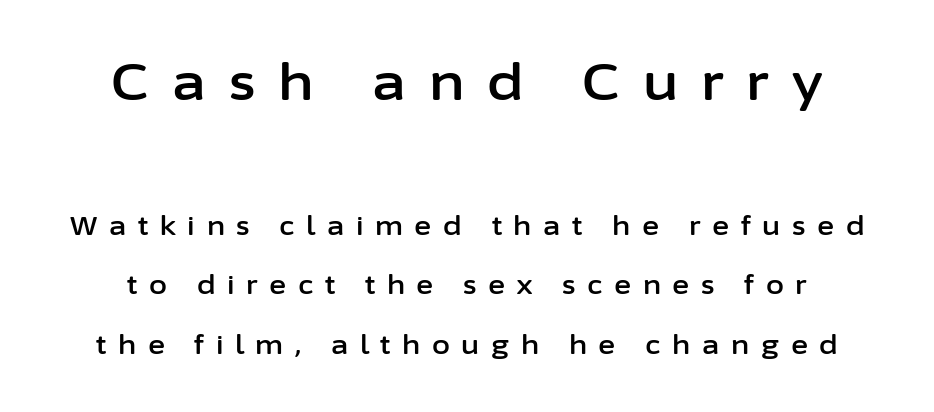
{"serif": "no", "italic": "no", "width": "normal", "stroke_contrast": "low", "x_height": "medium", "monospaced": "no", "underline": "no", "line_spacing": "loose", "line_spacing_ratio": 2.29, "letter_spacing": "wide", "letter_spacing_em": 0.45, "larger_block": "first", "size_ratio": 1.96, "glyph_px": 51}
